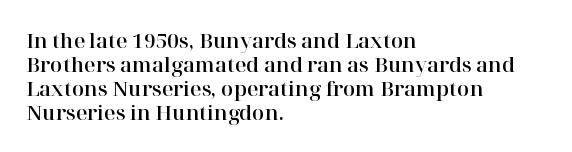
Q: Is the text italic (slanted)? A: No, it is upright.
Q: Is the text underlined? A: No.
Q: How is the paragraph aligned? A: Left-aligned.
Q: Is the spacing between letters normal or unusually wide? A: Normal.
